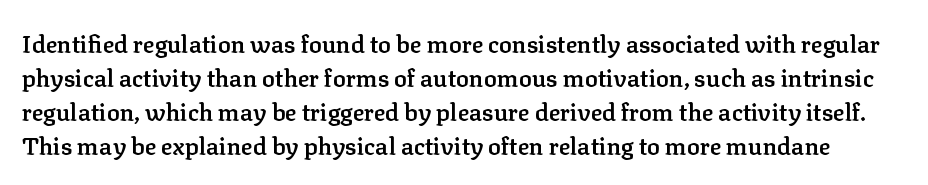
{"italic": "no", "bold": "semi", "underline": "no", "line_spacing": "normal", "line_spacing_ratio": 1.41, "letter_spacing": "normal", "letter_spacing_em": 0.0, "glyph_px": 24}
